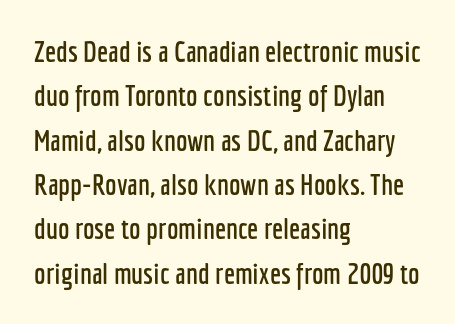
Q: Is the text italic (slanted)? A: No, it is upright.
Q: Is the typeface a serif or a sans-serif typeface? A: Sans-serif.
Q: Is the text underlined? A: No.
Q: How is the paragraph aligned? A: Left-aligned.
Q: Is the spacing between letters normal or unusually wide? A: Normal.
Q: Is the spacing between lines tight, normal or loose? A: Normal.
Q: Width (condensed, normal, or wide)? A: Condensed.
Q: Stroke contrast? A: Low.
Q: x-height? A: Medium.
Q: Monospaced? A: No.
